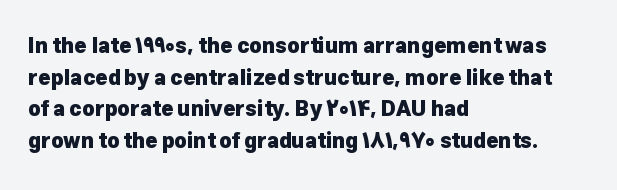
The image shows 21 px bold type, upright; set left-aligned, normal line spacing (1.51x), normal letter spacing, not underlined.
